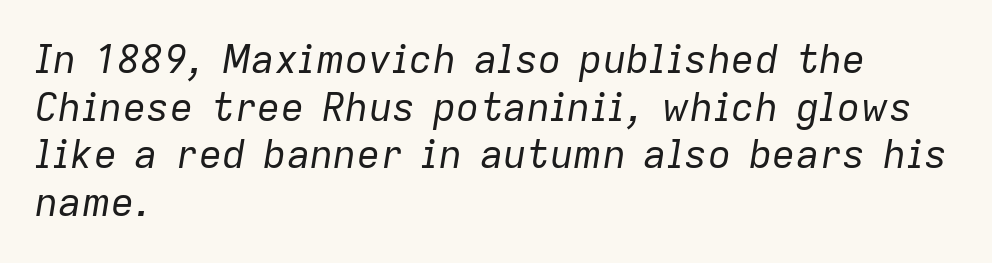
{"italic": "yes", "lean": "right", "slant_degrees": 9, "bold": "no", "weight": "regular", "width": "normal", "stroke_contrast": "low", "x_height": "medium", "monospaced": "no", "underline": "no", "align": "left", "line_spacing_ratio": 1.22, "letter_spacing": "normal", "letter_spacing_em": 0.0, "glyph_px": 39}
